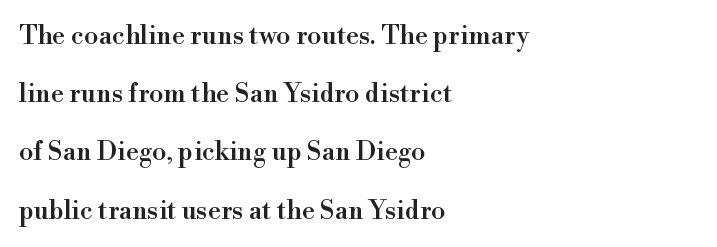
Q: Is the text italic (slanted)? A: No, it is upright.
Q: Is the text underlined? A: No.
Q: How is the paragraph aligned? A: Left-aligned.
Q: Is the spacing between letters normal or unusually wide? A: Normal.
Q: Is the spacing between lines tight, normal or loose? A: Loose.
